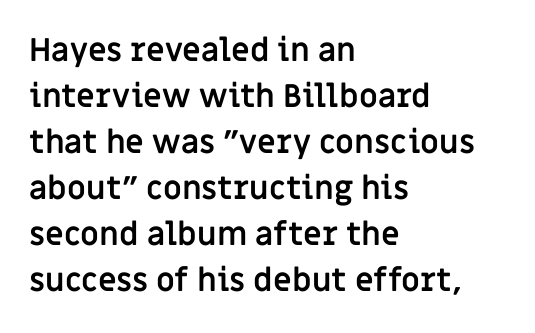
Q: Is the text bold? A: Yes.
Q: Is the text italic (slanted)? A: No, it is upright.
Q: Is the typeface a serif or a sans-serif typeface? A: Sans-serif.
Q: Is the text underlined? A: No.
Q: How is the paragraph aligned? A: Left-aligned.
Q: Is the spacing between letters normal or unusually wide? A: Normal.
Q: Is the spacing between lines tight, normal or loose? A: Normal.
Q: Width (condensed, normal, or wide)? A: Normal.
Q: Stroke contrast? A: Low.
Q: x-height? A: Large.
Q: Monospaced? A: No.
